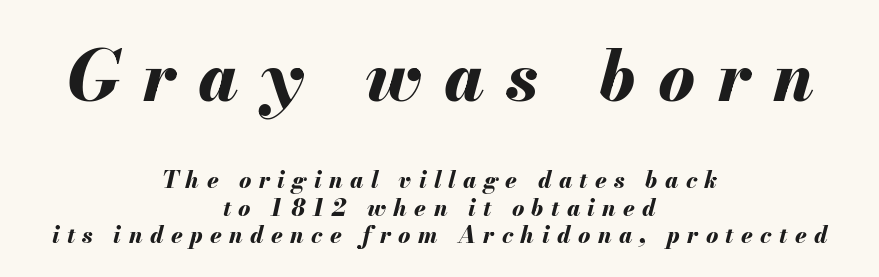
Q: Is the text bold? A: Yes.
Q: Is the text italic (slanted)? A: Yes, it leans right by about 13 degrees.
Q: Is the text underlined? A: No.
Q: How is the paragraph aligned? A: Centered.
Q: Is the spacing between letters normal or unusually wide? A: Unusually wide.
Q: Which block of text is set in a larger size, the first (top) or the second (bottom)? A: The first (top) one.
Q: Width (condensed, normal, or wide)? A: Normal.
Q: Stroke contrast? A: Medium.
Q: x-height? A: Small.
Q: Monospaced? A: No.
